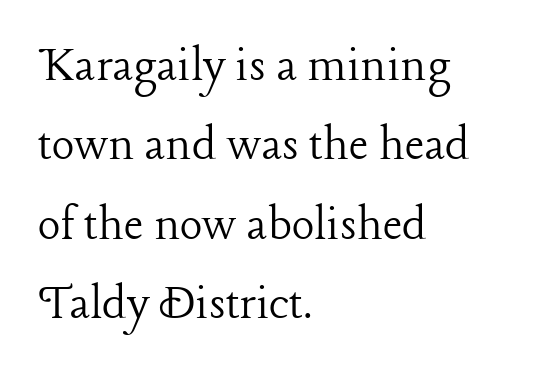
The image shows 53 px light serif type, upright; set left-aligned, normal line spacing (1.5x), normal letter spacing, not underlined; low stroke contrast and a medium x-height.
